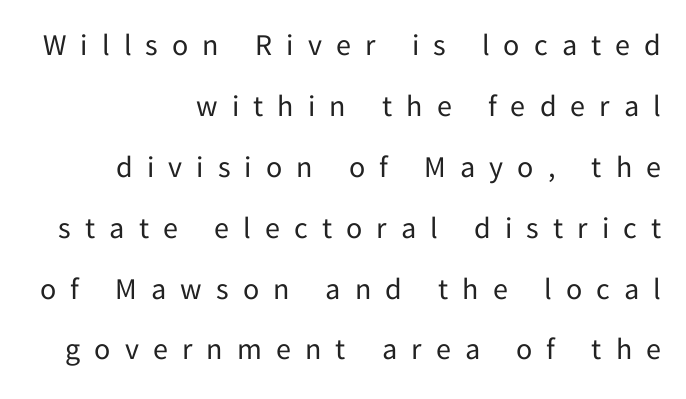
Each row of text sits above clean, open space. Visually the block forms a straight wall on the right and a jagged coastline on the left. The space between consecutive lines is lavish. Ink coverage per letter is moderate at most.
